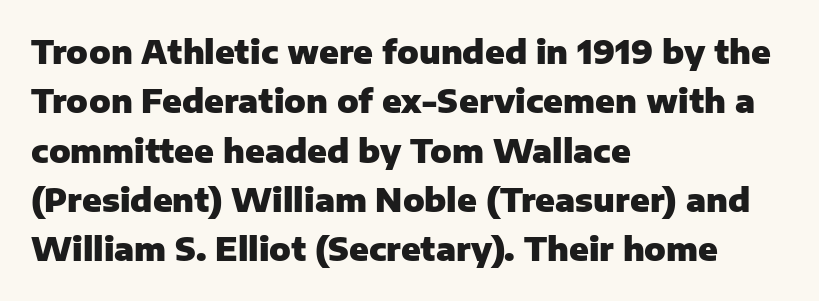
This is roman type, the default non-slanted kind. The letters sit at their default tracking, neither squeezed nor spread. Glance below the letters and you will spot only blank space. Does the type have serifs? No, each stem ends abruptly. What's the leading like? Ordinary, nothing unusual.
